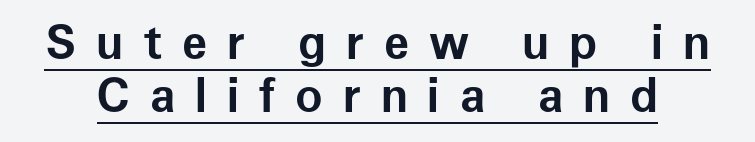
The image shows 46 px bold sans-serif type, upright; set tight line spacing (1.15x), unusually wide letter spacing (+0.43 em), underlined; low stroke contrast and a medium x-height.
